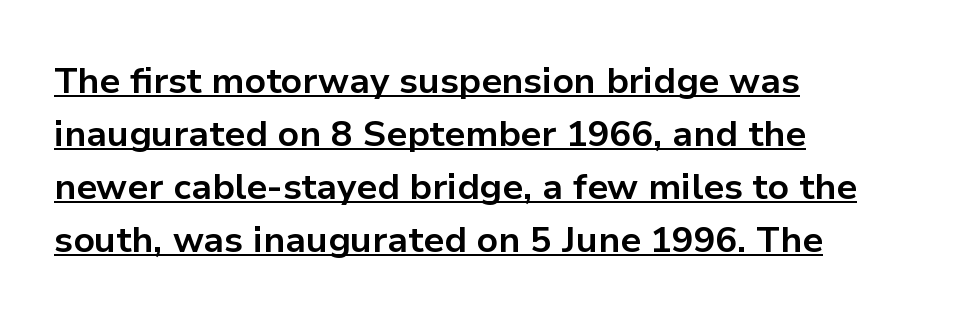
The image shows 36 px bold sans-serif type, upright; set left-aligned, normal line spacing (1.47x), normal letter spacing, underlined; low stroke contrast and a medium x-height.
